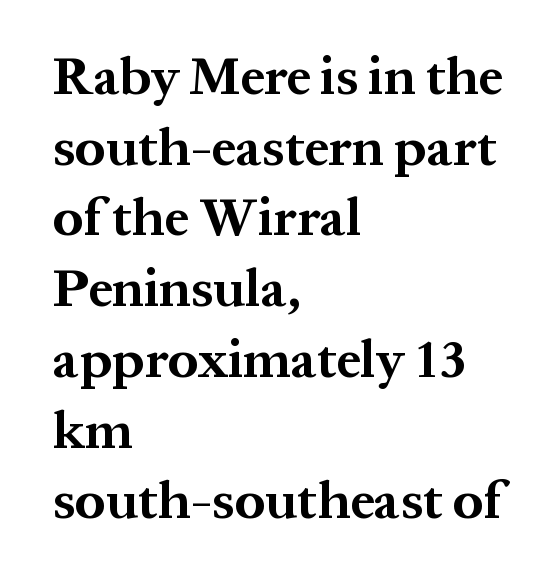
Quick note: interline space is typical. These lines were composed using upright roman letters. The rag falls on the right side of this text block. Descenders are the only things crossing below the line. Think of a printed novel: that variable character pitch is what you see here. Summary of weight: heavy, a full bold.
